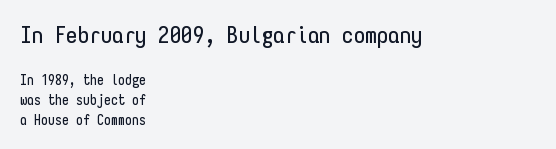
Descenders hang freely into open space. The horizontal fit of the characters is conventional and even. Normally led — the rows are evenly, conventionally spaced. Alignment: flush left.
